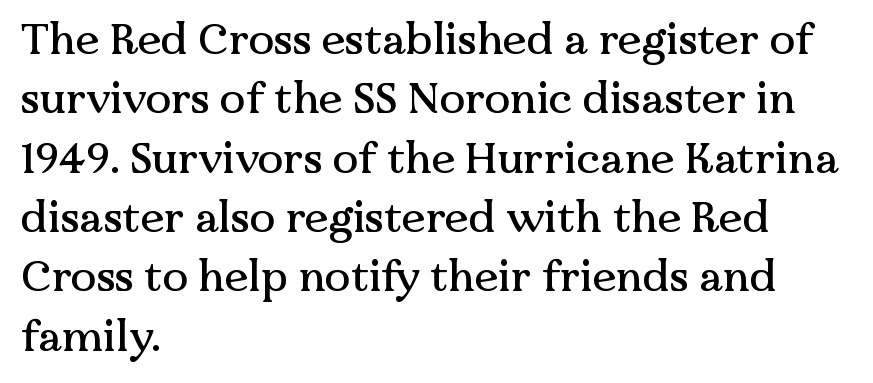
The letters stand upright; this is a roman face. Nothing unusual about the tracking: characters are spaced as the font intends. Regarding leading, the lines here are spaced in the standard way. The face used here is proportionally spaced, like ordinary book or web type.
